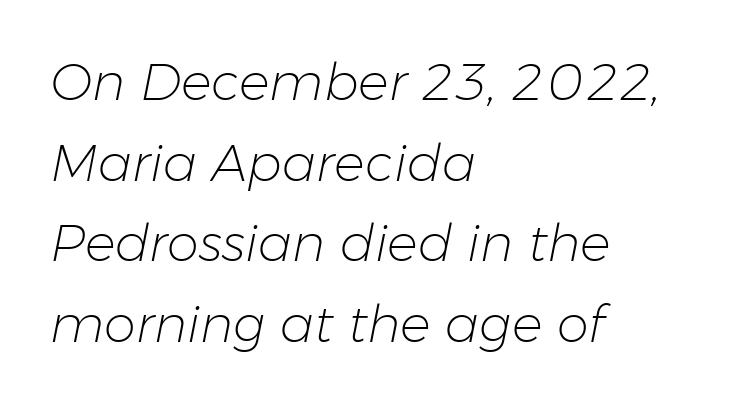
{"italic": "yes", "lean": "right", "slant_degrees": 11, "bold": "no", "weight": "light", "width": "normal", "stroke_contrast": "low", "x_height": "medium", "monospaced": "no", "underline": "no", "align": "left", "line_spacing": "normal", "line_spacing_ratio": 1.58, "letter_spacing": "normal", "letter_spacing_em": 0.0, "glyph_px": 51}
